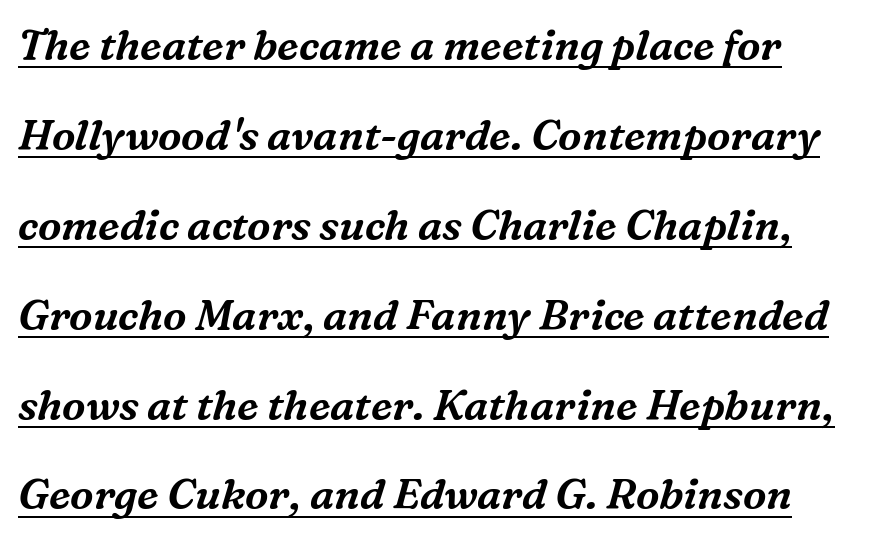
Regarding leading, the lines here are spaced well apart. Think of a printed novel: that variable character pitch is what you see here. Looking at the ascenders, they clearly lean. The rendering shows small feet on the letterforms — a serif design. Each line of the rendering has a horizontal stroke beneath the glyphs.
